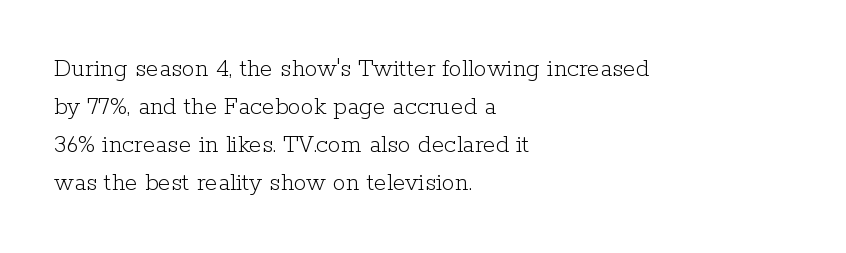
{"italic": "no", "bold": "no", "underline": "no", "align": "left", "line_spacing": "normal", "line_spacing_ratio": 1.46, "letter_spacing": "normal", "letter_spacing_em": 0.0, "glyph_px": 26}
